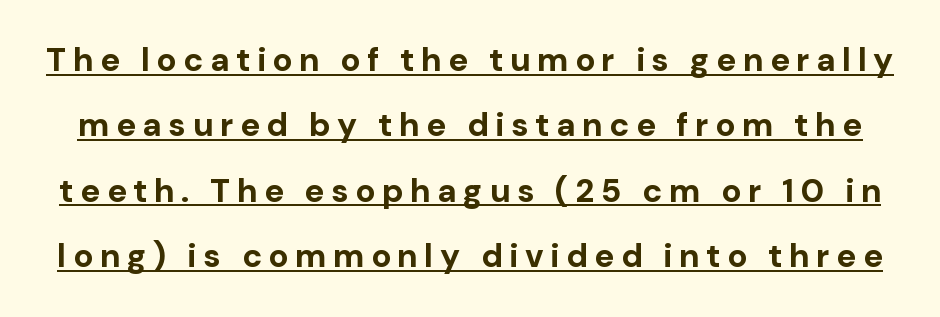
Q: Is the text bold? A: Yes.
Q: Is the text italic (slanted)? A: No, it is upright.
Q: Is the typeface a serif or a sans-serif typeface? A: Sans-serif.
Q: Is the text underlined? A: Yes.
Q: Is the spacing between letters normal or unusually wide? A: Unusually wide.
Q: Is the spacing between lines tight, normal or loose? A: Loose.
Q: Width (condensed, normal, or wide)? A: Normal.
Q: Stroke contrast? A: Low.
Q: x-height? A: Medium.
Q: Monospaced? A: No.
